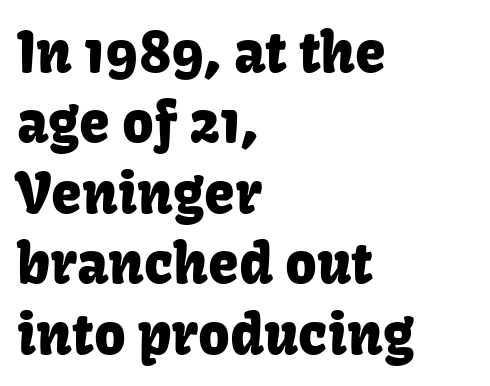
Q: Is the text italic (slanted)? A: No, it is upright.
Q: Is the typeface a serif or a sans-serif typeface? A: Sans-serif.
Q: Is the text underlined? A: No.
Q: How is the paragraph aligned? A: Left-aligned.
Q: Is the spacing between letters normal or unusually wide? A: Normal.
Q: Is the spacing between lines tight, normal or loose? A: Normal.
Q: Width (condensed, normal, or wide)? A: Normal.
Q: Stroke contrast? A: Low.
Q: x-height? A: Medium.
Q: Monospaced? A: No.
